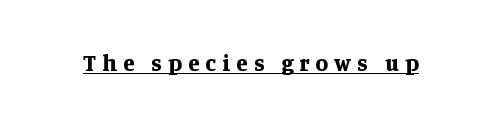
Q: Is the text bold? A: Yes.
Q: Is the text italic (slanted)? A: No, it is upright.
Q: Is the text underlined? A: Yes.
Q: Is the spacing between letters normal or unusually wide? A: Unusually wide.
